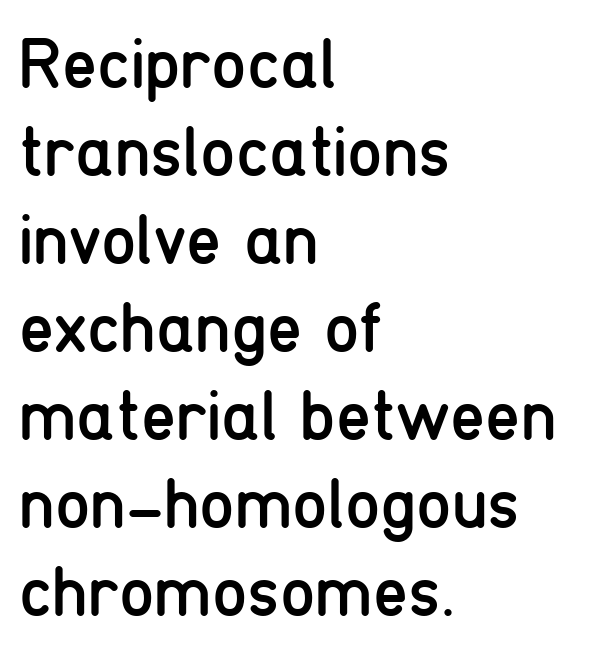
{"serif": "no", "italic": "no", "bold": "no", "weight": "regular", "width": "condensed", "stroke_contrast": "low", "x_height": "medium", "monospaced": "no", "underline": "no", "align": "left", "line_spacing_ratio": 1.24, "letter_spacing": "normal", "letter_spacing_em": 0.0, "glyph_px": 71}
